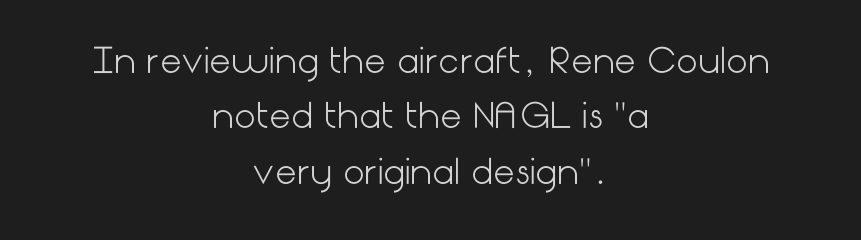
{"serif": "no", "italic": "no", "bold": "no", "weight": "light", "width": "normal", "stroke_contrast": "low", "x_height": "medium", "underline": "no", "align": "center", "line_spacing": "normal", "line_spacing_ratio": 1.63, "letter_spacing": "normal", "letter_spacing_em": 0.0, "glyph_px": 34}
